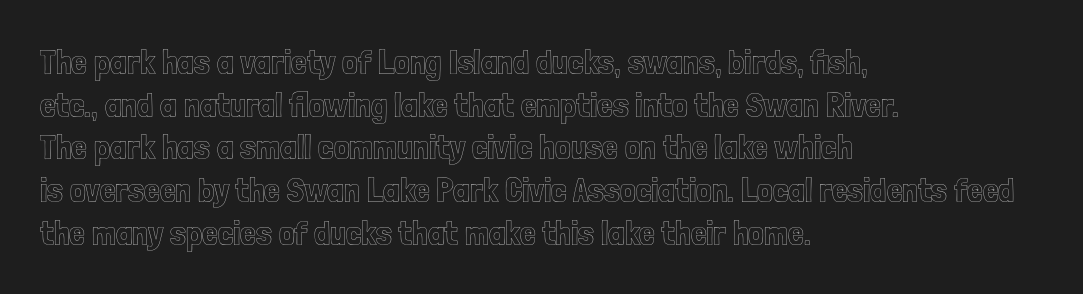
No word sits above an underline. The face used here is proportionally spaced, like ordinary book or web type. Tracking value appears to be zero — textbook default spacing. The paragraph has a hard left edge and a soft right edge.
